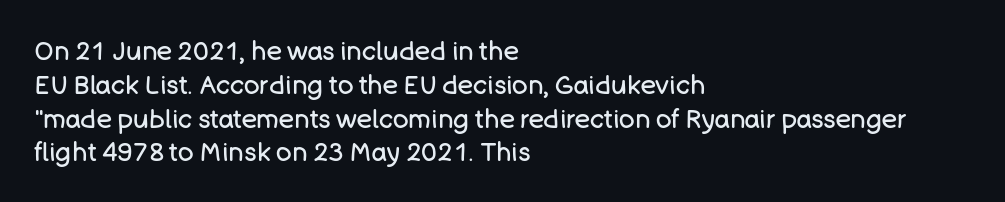
The image shows 26 px text type, upright; set left-aligned, normal line spacing (1.3x), normal letter spacing, not underlined.
